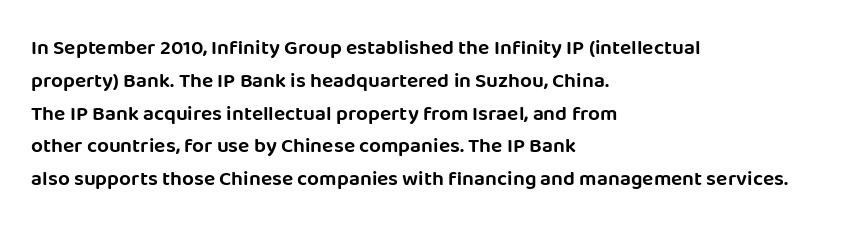
Q: Is the text italic (slanted)? A: No, it is upright.
Q: Is the text underlined? A: No.
Q: How is the paragraph aligned? A: Left-aligned.
Q: Is the spacing between letters normal or unusually wide? A: Normal.
Q: Is the spacing between lines tight, normal or loose? A: Normal.
